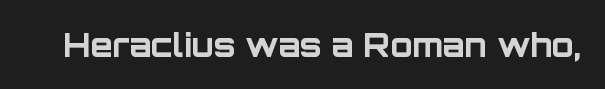
Q: Is the text bold? A: Yes.
Q: Is the text italic (slanted)? A: No, it is upright.
Q: Is the typeface a serif or a sans-serif typeface? A: Sans-serif.
Q: Is the text underlined? A: No.
Q: Is the spacing between letters normal or unusually wide? A: Normal.
Q: Width (condensed, normal, or wide)? A: Normal.
Q: Stroke contrast? A: Low.
Q: x-height? A: Large.
Q: Monospaced? A: No.
